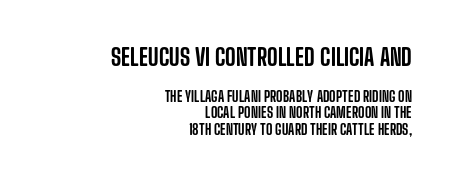
Q: Is the text italic (slanted)? A: No, it is upright.
Q: Is the text underlined? A: No.
Q: How is the paragraph aligned? A: Right-aligned.
Q: Is the spacing between letters normal or unusually wide? A: Normal.
Q: Which block of text is set in a larger size, the first (top) or the second (bottom)? A: The first (top) one.
